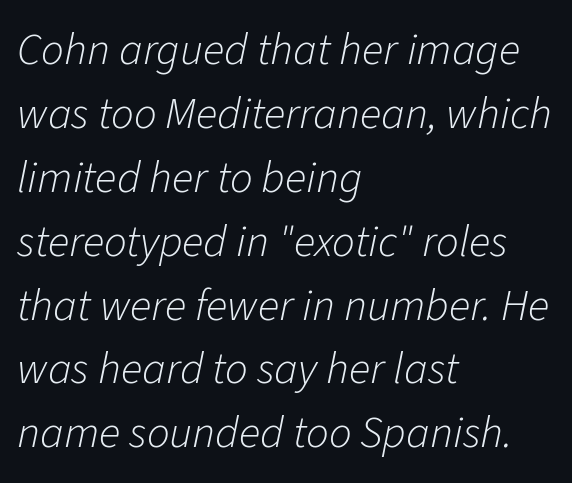
Every character sits at an angle, as italics do. You could not count columns in this text — the font is proportionally spaced. A student would call this left alignment; a typographer would say flush left, rag right. Inter-character spacing is left at the font's built-in metrics.
